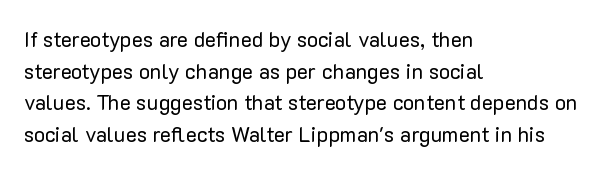
Style check: upright. Leftover space on each line is placed entirely after the last word. The rows are spaced the way most documents space them. The font is comparable to plain body text, perhaps lighter. Honestly, there is no underline to notice here at all. Nobody touched the tracking dial on this one.
